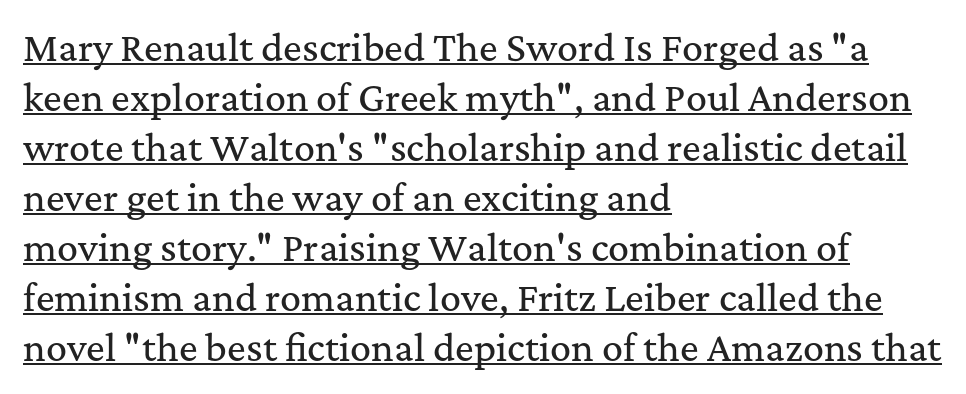
{"serif": "yes", "italic": "no", "width": "normal", "stroke_contrast": "medium", "x_height": "medium", "monospaced": "no", "underline": "yes", "align": "left", "line_spacing": "normal", "line_spacing_ratio": 1.43, "letter_spacing": "normal", "letter_spacing_em": 0.0, "glyph_px": 35}
